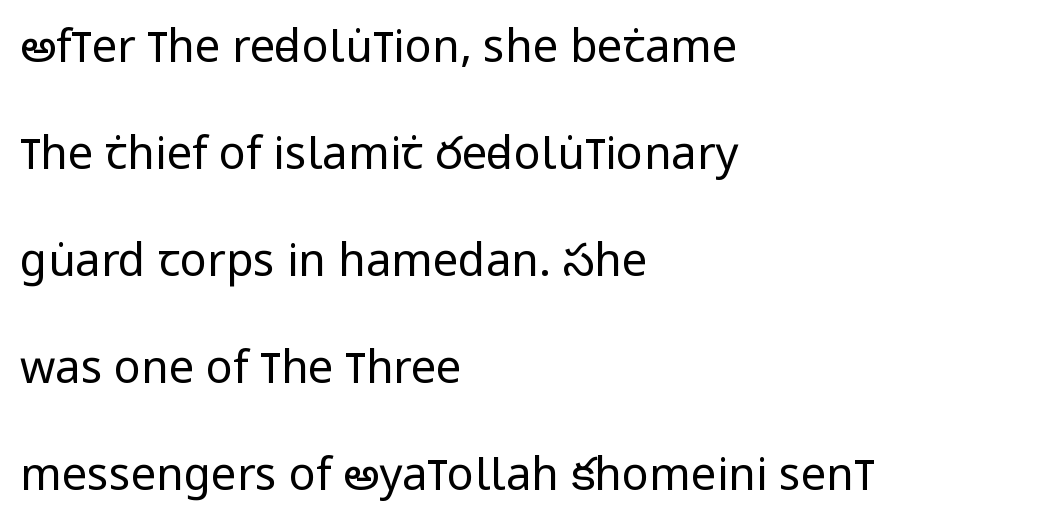
The rendering keeps characters at their native spacing. Quick note: interline space is abundant. A bare baseline throughout the passage. The typeface has the unassuming heft of standard copy or less.
